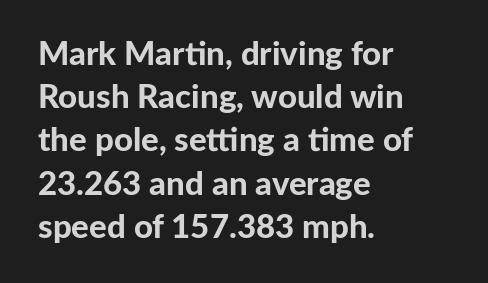
The image shows 33 px bold sans-serif type, upright; set left-aligned, normal line spacing (1.31x), normal letter spacing, not underlined; low stroke contrast and a medium x-height.
